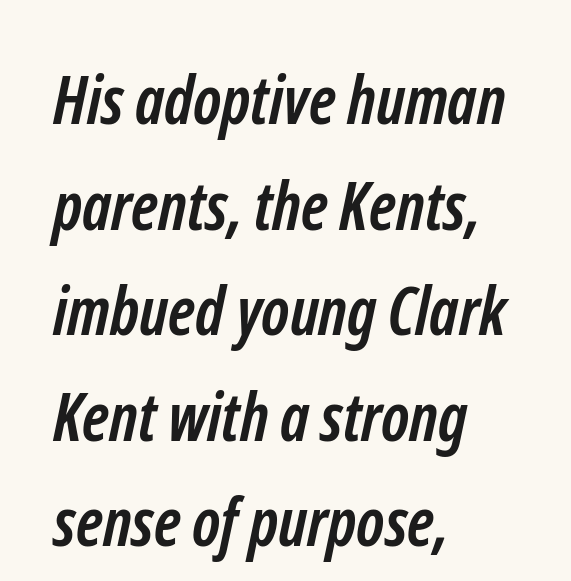
{"serif": "no", "bold": "yes", "weight": "semibold", "width": "condensed", "stroke_contrast": "low", "x_height": "medium", "monospaced": "no", "underline": "no", "align": "left", "line_spacing": "normal", "line_spacing_ratio": 1.6, "letter_spacing": "normal", "letter_spacing_em": 0.0, "glyph_px": 66}
